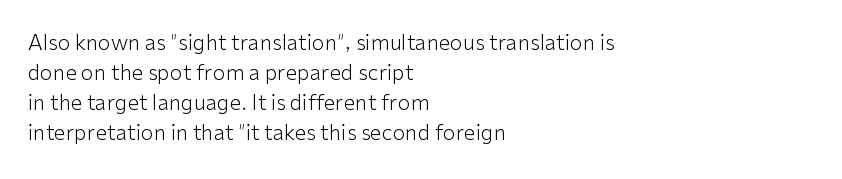
Compared with typical body copy, the letter spacing here is the same. The text block is weighted toward the left margin, trailing off unevenly rightward. The foot of each line stays bare and open. Evenly set lines give the paragraph a standard silhouette. Stroke thickness stays within the range of a standard reading face or lighter.
